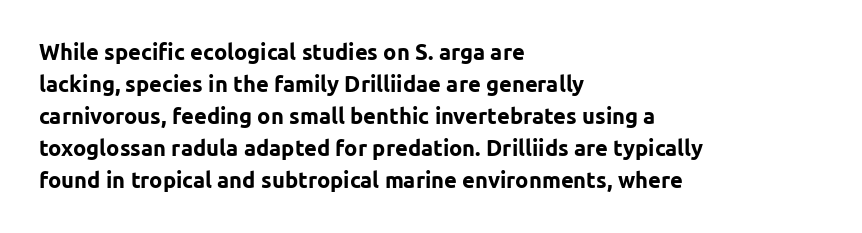
The image shows 22 px bold type, upright; set left-aligned, normal line spacing (1.45x), normal letter spacing, not underlined.
